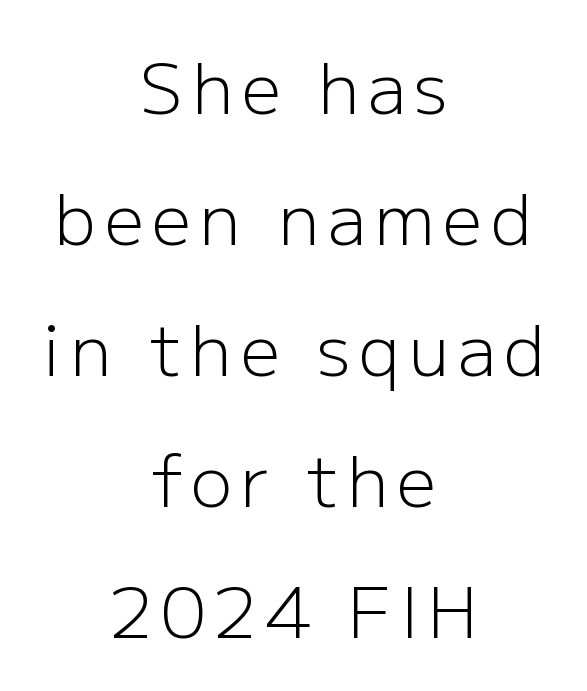
{"serif": "no", "italic": "no", "bold": "no", "weight": "light", "width": "normal", "stroke_contrast": "low", "x_height": "medium", "monospaced": "no", "underline": "no", "align": "center", "line_spacing_ratio": 1.87, "glyph_px": 70}
